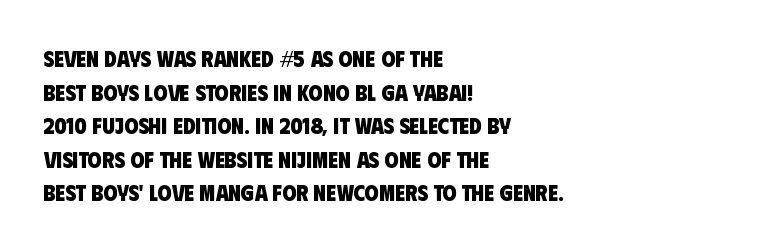
The vertical gap from one line to the next is medium. You could call the tracking neutral — neither tight nor loose. Its strokes are broad and dark, the hallmark of bold type. Only glyphs here, with clear space below each row.
